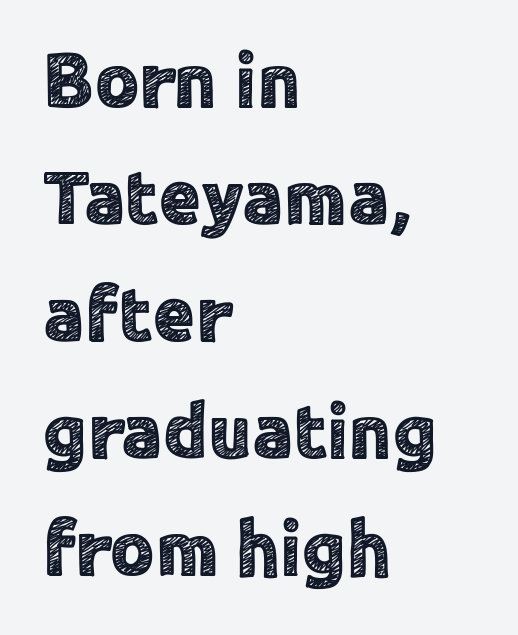
{"serif": "no", "italic": "no", "width": "normal", "x_height": "medium", "monospaced": "no", "underline": "no", "align": "left", "line_spacing": "normal", "line_spacing_ratio": 1.52, "letter_spacing": "normal", "letter_spacing_em": 0.0, "glyph_px": 77}
